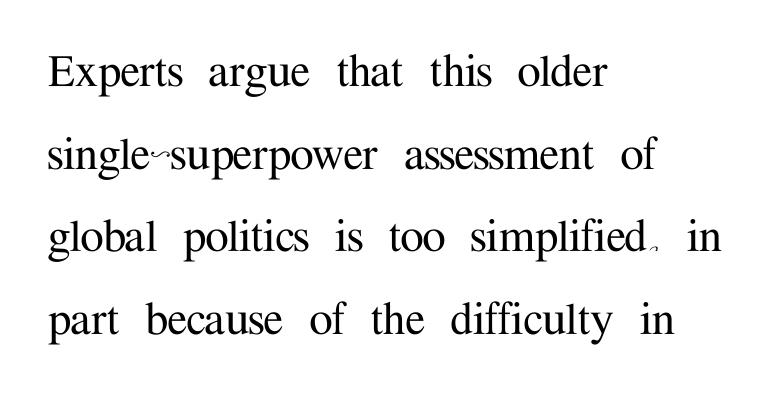
{"serif": "yes", "italic": "no", "width": "normal", "stroke_contrast": "medium", "x_height": "medium", "monospaced": "no", "underline": "no", "align": "left", "line_spacing": "normal", "line_spacing_ratio": 1.56, "letter_spacing": "normal", "letter_spacing_em": 0.0, "glyph_px": 53}
